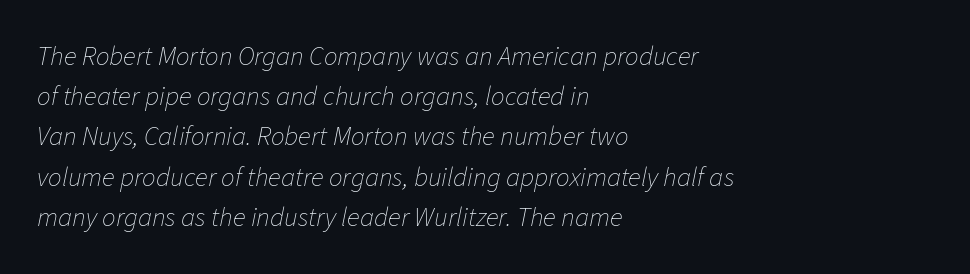
The image shows 27 px text type, italic (leaning right); set left-aligned, normal line spacing (1.49x), normal letter spacing, not underlined.
